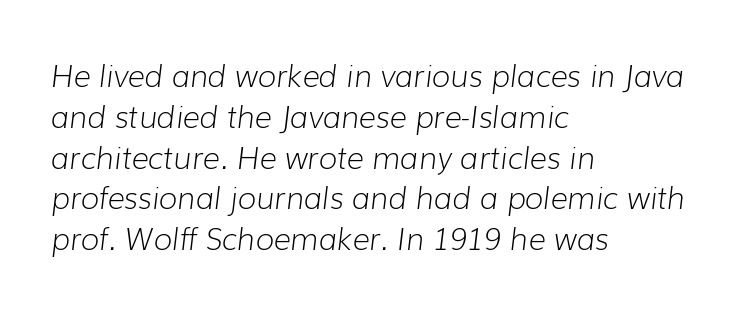
Q: Is the text bold? A: No.
Q: Is the text italic (slanted)? A: Yes, it leans right by about 7 degrees.
Q: Is the text underlined? A: No.
Q: How is the paragraph aligned? A: Left-aligned.
Q: Is the spacing between letters normal or unusually wide? A: Normal.
Q: Is the spacing between lines tight, normal or loose? A: Normal.
Q: Width (condensed, normal, or wide)? A: Normal.
Q: Stroke contrast? A: Low.
Q: x-height? A: Medium.
Q: Monospaced? A: No.
